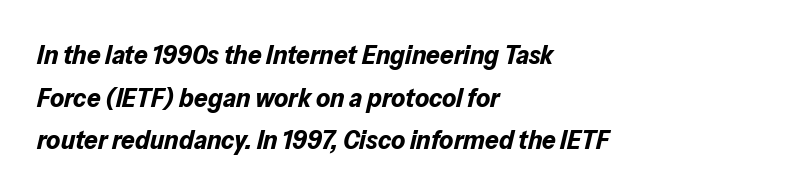
{"italic": "yes", "lean": "right", "slant_degrees": 13, "bold": "yes", "underline": "no", "align": "left", "line_spacing": "normal", "line_spacing_ratio": 1.58, "letter_spacing": "normal", "letter_spacing_em": 0.0, "glyph_px": 27}
